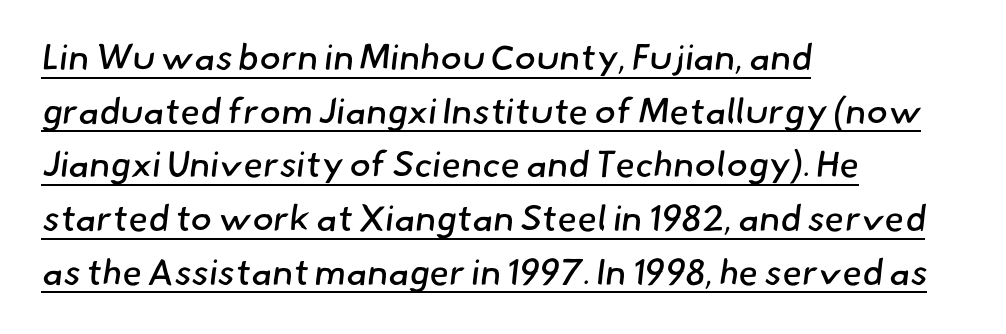
The image shows 36 px regular-weight sans-serif type; set left-aligned, normal line spacing (1.49x), normal letter spacing, underlined; low stroke contrast and a small x-height.
